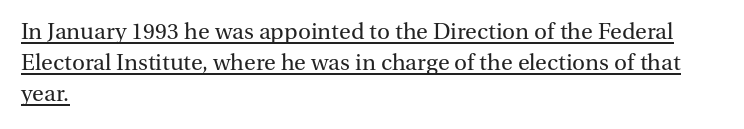
{"italic": "no", "bold": "no", "underline": "yes", "align": "left", "line_spacing": "normal", "line_spacing_ratio": 1.3, "letter_spacing": "normal", "letter_spacing_em": 0.0, "glyph_px": 24}
